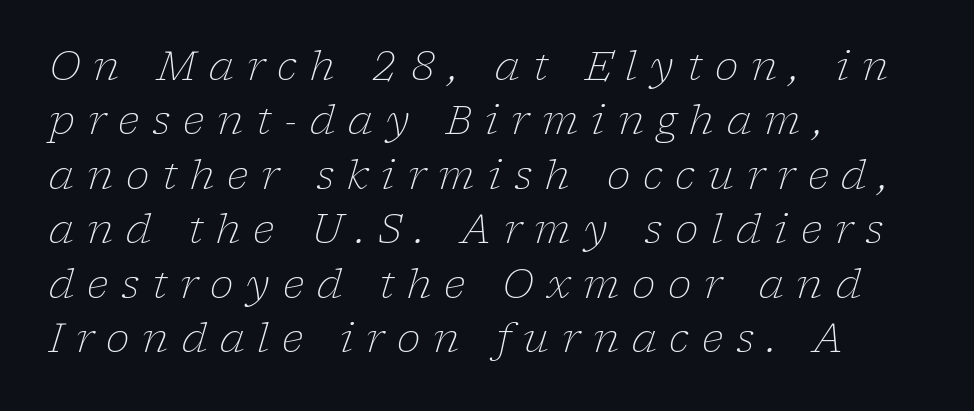
Q: Is the text bold? A: No.
Q: Is the text italic (slanted)? A: Yes, it leans right by about 17 degrees.
Q: Is the typeface a serif or a sans-serif typeface? A: Serif.
Q: Is the text underlined? A: No.
Q: How is the paragraph aligned? A: Left-aligned.
Q: Is the spacing between letters normal or unusually wide? A: Unusually wide.
Q: Is the spacing between lines tight, normal or loose? A: Normal.
Q: Width (condensed, normal, or wide)? A: Normal.
Q: Stroke contrast? A: Low.
Q: x-height? A: Medium.
Q: Monospaced? A: No.
